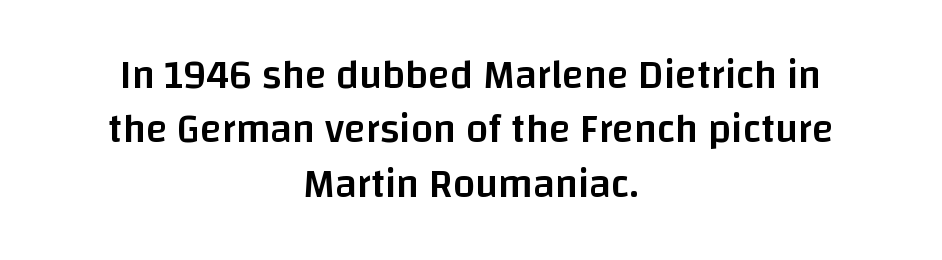
{"serif": "no", "italic": "no", "bold": "semi", "weight": "semibold", "width": "normal", "stroke_contrast": "low", "x_height": "large", "monospaced": "no", "underline": "no", "align": "center", "line_spacing": "normal", "line_spacing_ratio": 1.36, "letter_spacing": "normal", "letter_spacing_em": 0.0, "glyph_px": 40}
